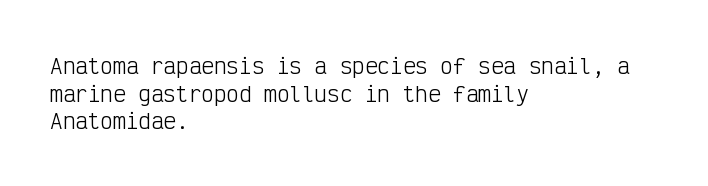
The image shows 21 px text type, upright; set left-aligned, normal line spacing (1.31x), normal letter spacing, not underlined.
